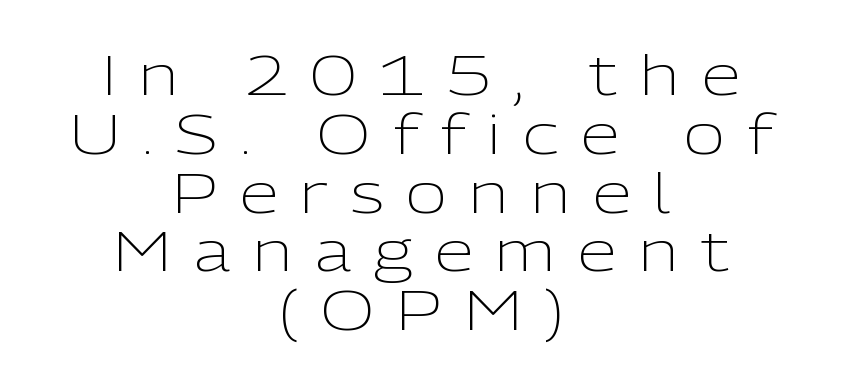
{"serif": "no", "italic": "no", "bold": "no", "weight": "light", "width": "normal", "stroke_contrast": "low", "x_height": "medium", "monospaced": "no", "underline": "no", "align": "center", "line_spacing": "tight", "line_spacing_ratio": 1.05, "letter_spacing": "wide", "letter_spacing_em": 0.4, "glyph_px": 56}
